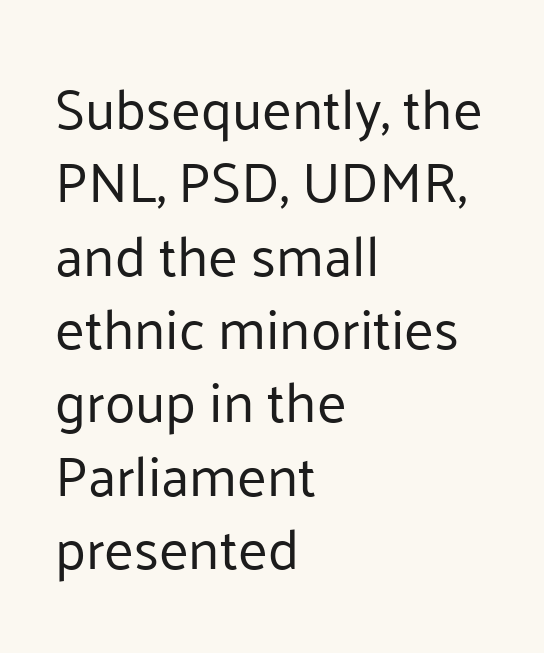
Q: Is the text bold? A: No.
Q: Is the text italic (slanted)? A: No, it is upright.
Q: Is the typeface a serif or a sans-serif typeface? A: Sans-serif.
Q: Is the text underlined? A: No.
Q: How is the paragraph aligned? A: Left-aligned.
Q: Is the spacing between letters normal or unusually wide? A: Normal.
Q: Is the spacing between lines tight, normal or loose? A: Normal.
Q: Width (condensed, normal, or wide)? A: Normal.
Q: Stroke contrast? A: Low.
Q: x-height? A: Medium.
Q: Monospaced? A: No.
